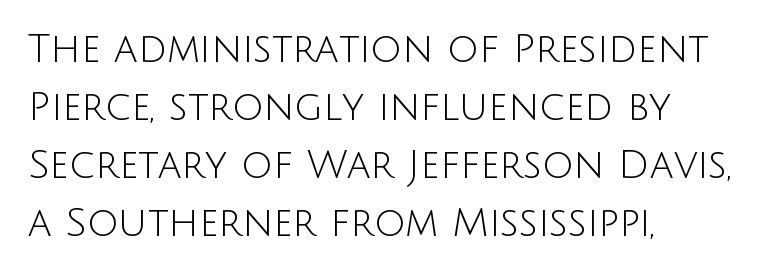
{"serif": "no", "italic": "no", "bold": "no", "weight": "light", "width": "normal", "stroke_contrast": "low", "x_height": "large", "monospaced": "no", "underline": "no", "align": "left", "line_spacing": "normal", "line_spacing_ratio": 1.49, "letter_spacing": "normal", "letter_spacing_em": 0.0, "glyph_px": 39}
